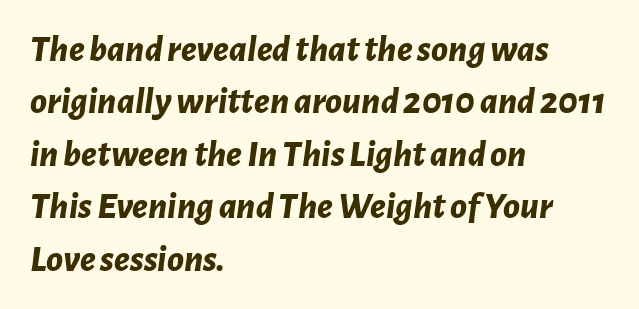
Heavy, bold letterforms. Looks like regular typesetting: each glyph gets only the width it needs. Normally led — the rows are evenly, conventionally spaced. The face used here is rendered with its standard letterfit.
